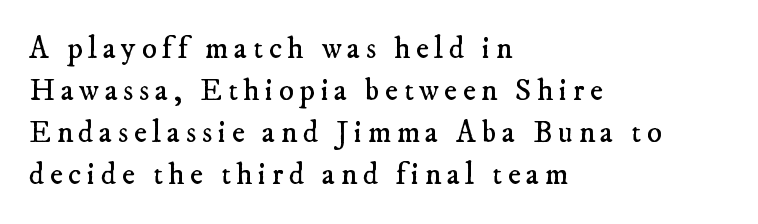
{"serif": "yes", "bold": "no", "weight": "regular", "width": "normal", "stroke_contrast": "low", "x_height": "small", "monospaced": "no", "underline": "no", "align": "left", "line_spacing": "normal", "line_spacing_ratio": 1.35, "glyph_px": 31}
